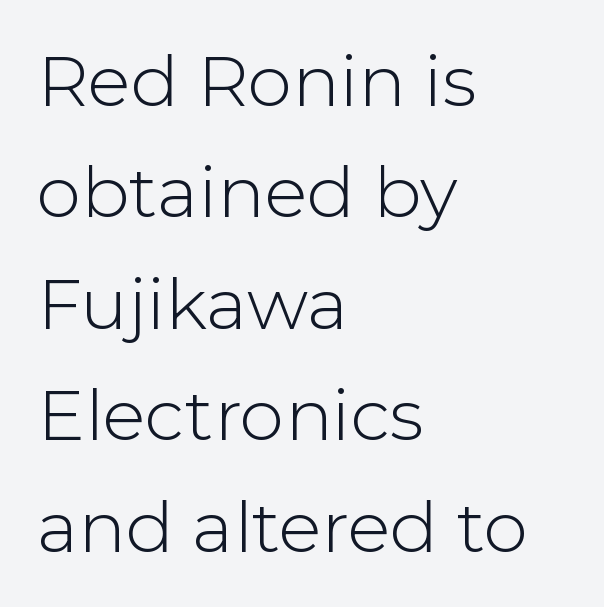
The string is rendered with underlining switched off. Look at the tracking — it's just the regular setting, nothing added. Nope, not italic — everything's standing straight. Unlike a traditional serif, this face leaves its strokes unadorned.
